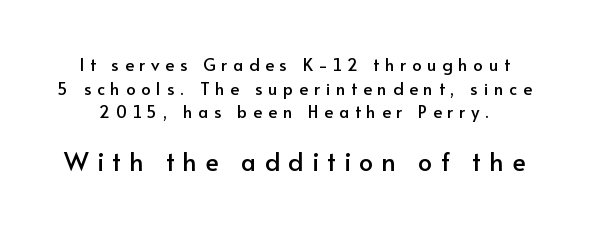
Q: Is the text italic (slanted)? A: No, it is upright.
Q: Is the text underlined? A: No.
Q: Is the spacing between letters normal or unusually wide? A: Unusually wide.
Q: Is the spacing between lines tight, normal or loose? A: Normal.
Q: Which block of text is set in a larger size, the first (top) or the second (bottom)? A: The second (bottom) one.
